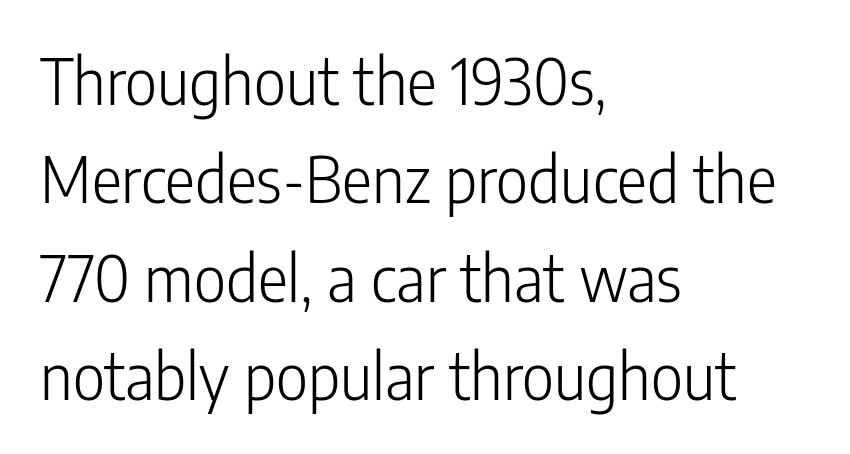
Is the type heavy? It reads as light-to-regular instead. Check under the words: just untouched page. Do the characters align in a grid? No, the font is proportional. Notice how the stems are strictly vertical — no italics here. Characters follow at the spacing the type designer built in.
